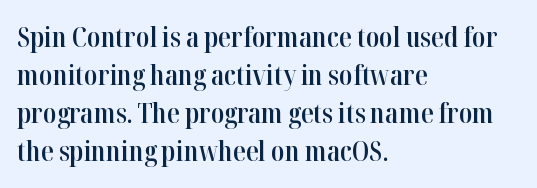
The image shows 28 px semibold, condensed serif type, upright; set left-aligned, normal line spacing (1.36x), normal letter spacing, not underlined; high stroke contrast and a medium x-height.
